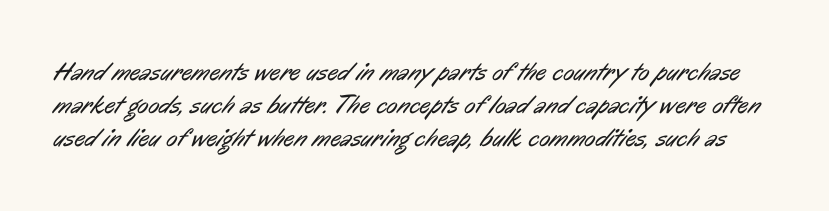
Q: Is the text bold? A: No.
Q: Is the text underlined? A: No.
Q: Is the spacing between letters normal or unusually wide? A: Normal.
Q: Is the spacing between lines tight, normal or loose? A: Normal.
